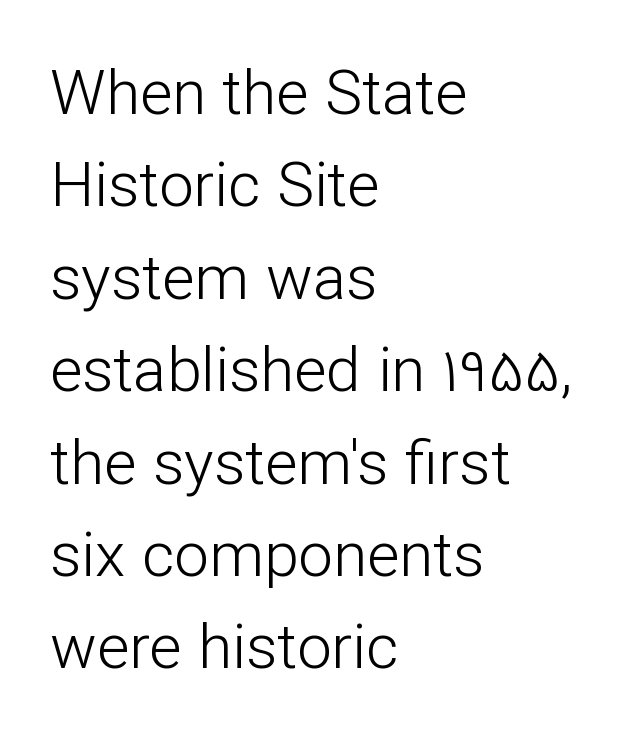
{"serif": "no", "italic": "no", "bold": "no", "weight": "light", "width": "normal", "stroke_contrast": "low", "x_height": "medium", "monospaced": "no", "underline": "no", "align": "left", "line_spacing": "normal", "line_spacing_ratio": 1.49, "letter_spacing": "normal", "letter_spacing_em": 0.0, "glyph_px": 62}
